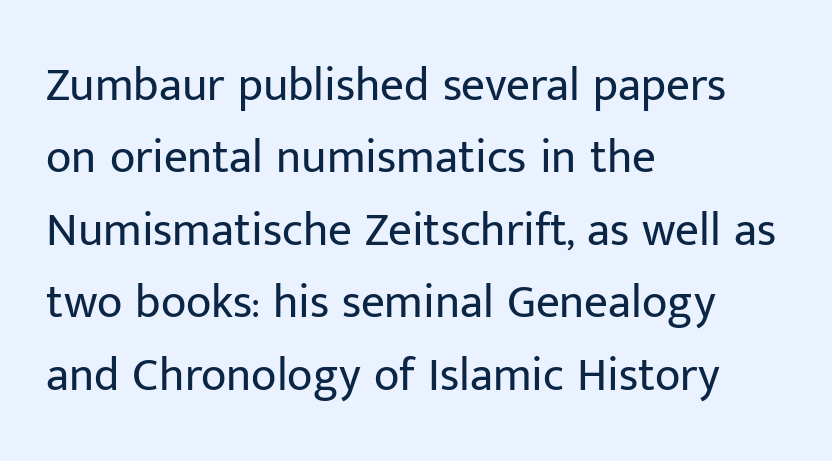
The image shows 47 px regular-weight sans-serif type, upright; set left-aligned, normal line spacing (1.54x), normal letter spacing, not underlined; low stroke contrast and a medium x-height.
